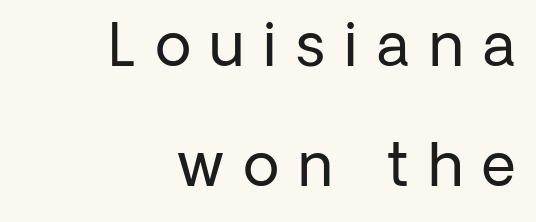
The image shows 59 px regular-weight sans-serif type, upright; set right-aligned, loose line spacing (2.03x), unusually wide letter spacing (+0.33 em), not underlined; low stroke contrast and a medium x-height.
